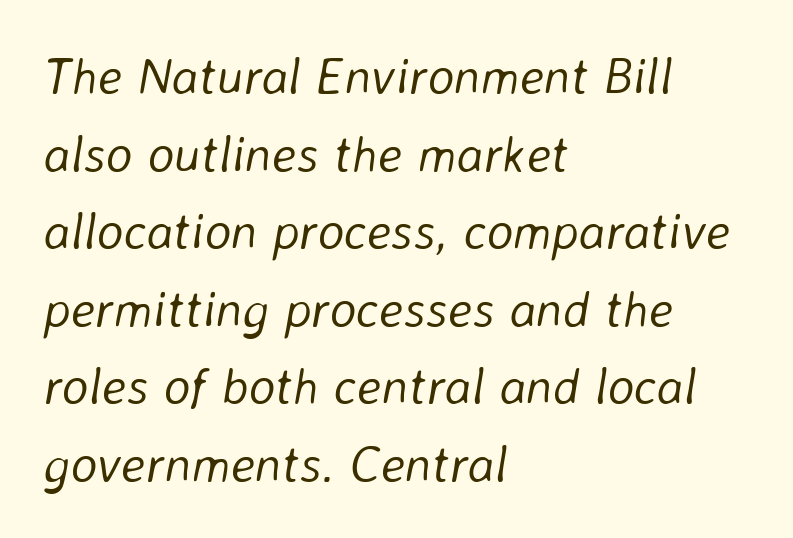
{"italic": "yes", "lean": "right", "slant_degrees": 8, "bold": "no", "weight": "light", "width": "normal", "stroke_contrast": "low", "x_height": "medium", "monospaced": "no", "underline": "no", "align": "left", "line_spacing": "normal", "line_spacing_ratio": 1.52, "letter_spacing": "normal", "letter_spacing_em": 0.0, "glyph_px": 51}
